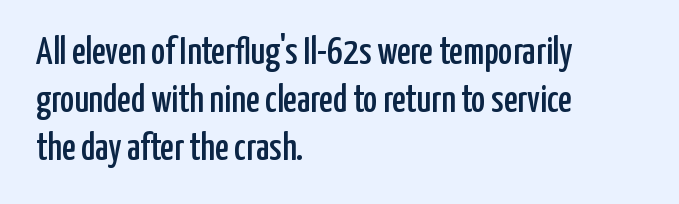
The image shows 38 px condensed sans-serif type, upright; set left-aligned, normal line spacing (1.26x), normal letter spacing, not underlined; low stroke contrast and a medium x-height.
